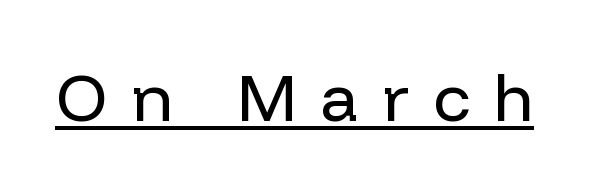
Q: Is the text bold? A: No.
Q: Is the text italic (slanted)? A: No, it is upright.
Q: Is the typeface a serif or a sans-serif typeface? A: Sans-serif.
Q: Is the text underlined? A: Yes.
Q: Is the spacing between letters normal or unusually wide? A: Unusually wide.
Q: Width (condensed, normal, or wide)? A: Normal.
Q: Stroke contrast? A: Low.
Q: x-height? A: Medium.
Q: Monospaced? A: No.
